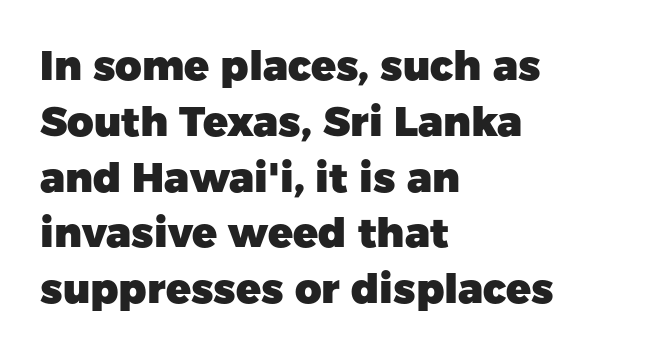
The image shows 41 px heavy sans-serif type, upright; set left-aligned, normal line spacing (1.36x), normal letter spacing, not underlined; low stroke contrast and a medium x-height.
